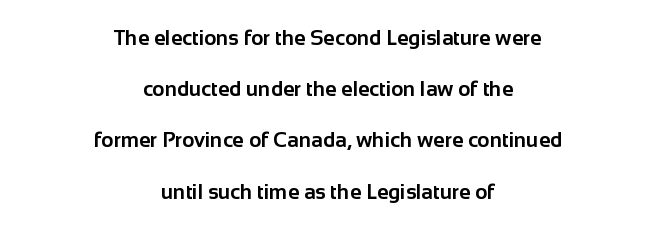
This is the regular roman posture of the typeface. Strong, thick strokes mark this as bold type. Rule under the text: the space is simply empty. How would I describe the line gaps? Wide and relaxed. The passage shown has conventional tracking throughout. One-word summary of the alignment: center.
